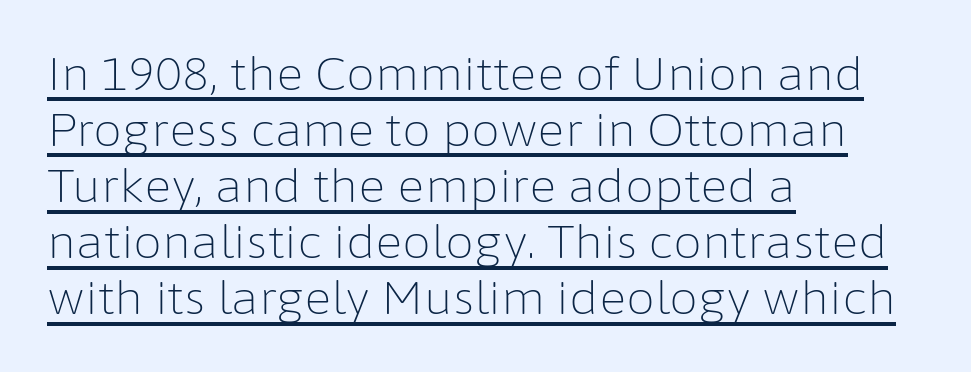
{"serif": "no", "italic": "no", "bold": "no", "weight": "light", "width": "normal", "stroke_contrast": "low", "x_height": "medium", "monospaced": "no", "underline": "yes", "align": "left", "line_spacing_ratio": 1.22, "letter_spacing": "normal", "letter_spacing_em": 0.0, "glyph_px": 46}
